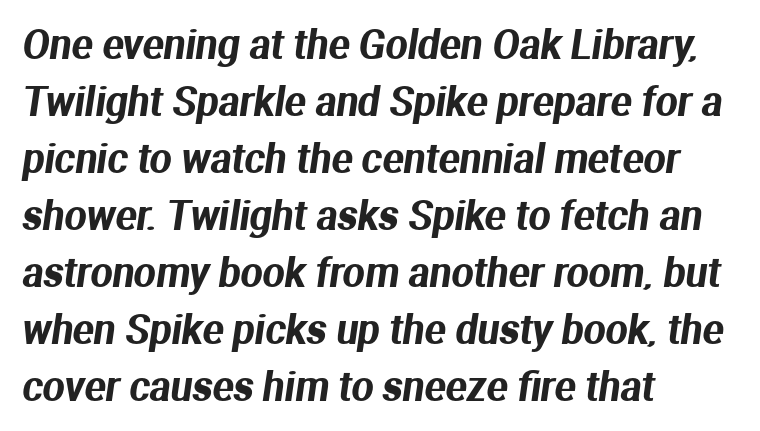
The space directly below the letters is spotless. This rendering uses left alignment, leaving the right contour irregular. The letters advance in unequal steps, a hallmark of proportional type. Rows of type keep a routine distance in the vertical direction. The characters display no serif detailing; their extremities are plain. No extra tracking has been applied to these lines.
